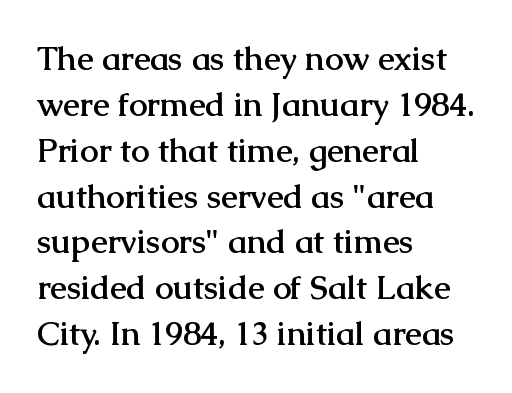
How are the letters spaced? Ordinarily, with no added tracking. Characters remain perfectly vertical along every line. The strokes are fattened all the way to bold. Character widths vary here, with narrow letters taking less room than wide ones.
